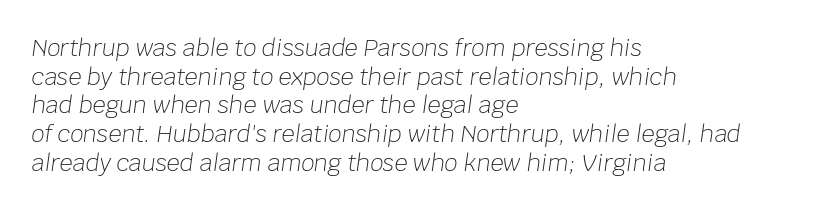
The image shows 23 px text type, italic (leaning right); set left-aligned, normal line spacing (1.25x), normal letter spacing, not underlined.
